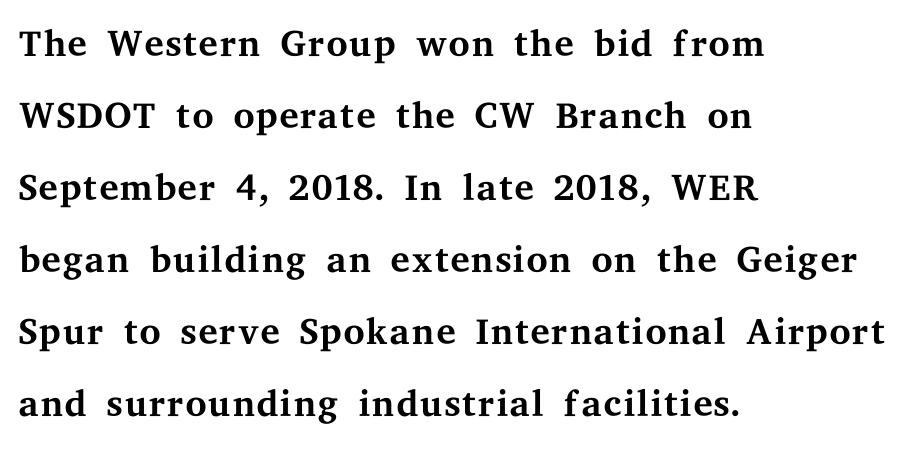
Stroke thickness stays within the range of a standard reading face or lighter. Summary of vertical rhythm: regular, with standard interline spacing. Varying glyph widths throughout — classic text-font behaviour. Plain, unruled lines of type. The paragraph has a hard left edge and a soft right edge.
